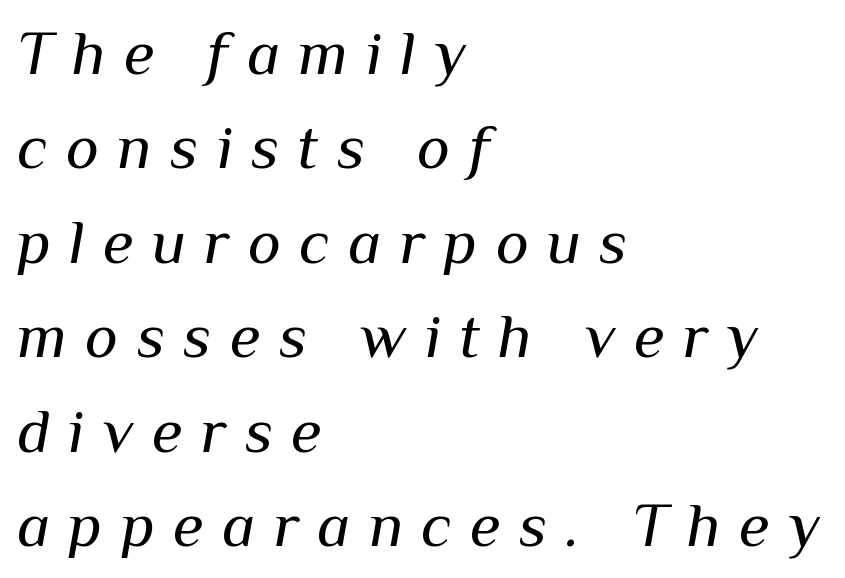
The image shows 63 px regular-weight type, italic (leaning right); set left-aligned, normal line spacing (1.5x), unusually wide letter spacing (+0.29 em), not underlined; medium stroke contrast and a medium x-height.
